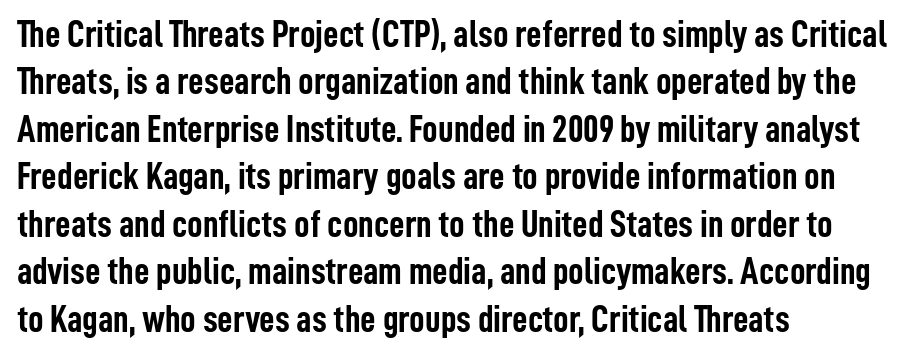
{"serif": "no", "italic": "no", "bold": "yes", "weight": "semibold", "width": "condensed", "stroke_contrast": "low", "x_height": "medium", "monospaced": "no", "underline": "no", "align": "left", "line_spacing": "normal", "line_spacing_ratio": 1.25, "letter_spacing": "normal", "letter_spacing_em": 0.0, "glyph_px": 38}
